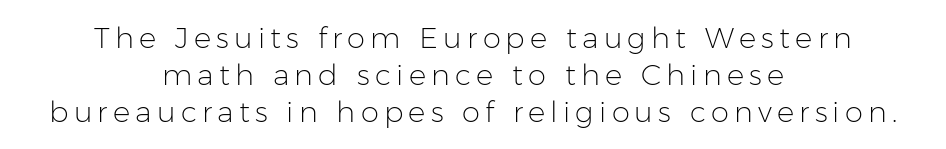
This block has exactly the height ordinary leading produces. Visually the block forms a symmetrical silhouette, jagged on both flanks. The lettering holds an erect, upright posture throughout. No letter is thick-stroked: the sample isn't bold. Is this a fixed-width face? No — the glyphs have proportional, varying widths.
